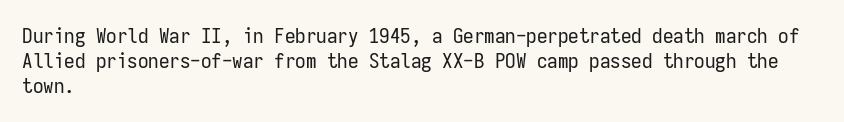
{"italic": "no", "bold": "no", "underline": "no", "align": "left", "line_spacing_ratio": 1.2, "letter_spacing": "normal", "letter_spacing_em": 0.0, "glyph_px": 21}
